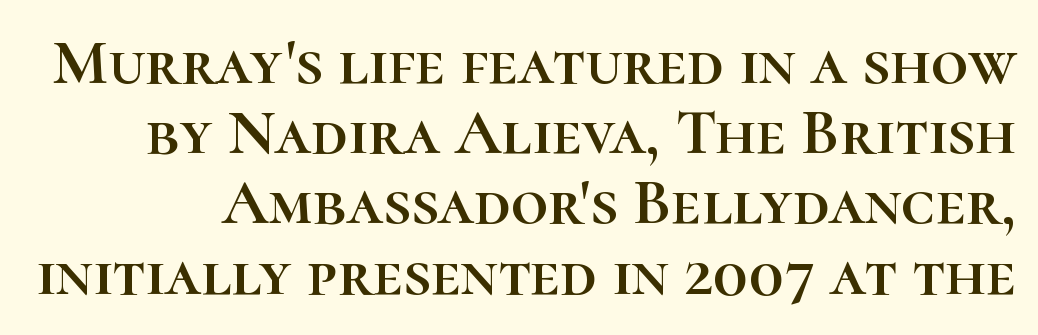
Q: Is the text italic (slanted)? A: No, it is upright.
Q: Is the text underlined? A: No.
Q: Is the spacing between letters normal or unusually wide? A: Normal.
Q: Is the spacing between lines tight, normal or loose? A: Tight.
Q: Width (condensed, normal, or wide)? A: Normal.
Q: Stroke contrast? A: High.
Q: x-height? A: Medium.
Q: Monospaced? A: No.
